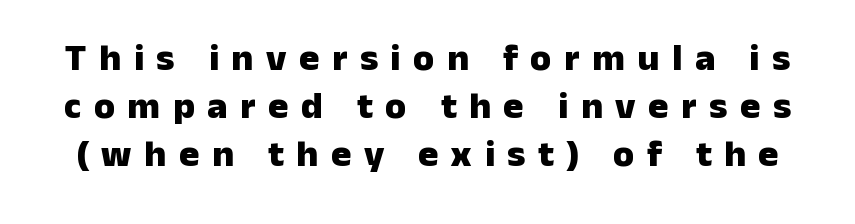
The lettering holds an erect, upright posture throughout. The passage shown is typed in a proportional face where columns would drift. Words appear elongated and porous because spacing is wide. Leading matches the norm, producing a regular column.
